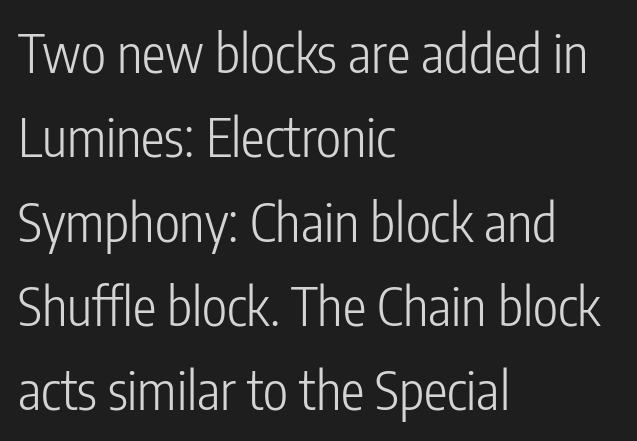
Does the copy run flush right? No — it runs flush left. The text was rendered using a sans face with plain stroke endings. No extra tracking has been applied to these lines. Each letter keeps its own natural width here, so spacing adapts to shape.
